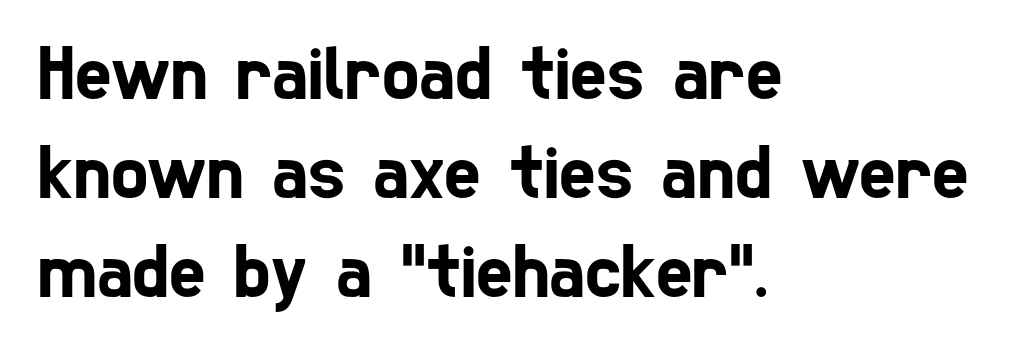
Q: Is the typeface a serif or a sans-serif typeface? A: Sans-serif.
Q: Is the text underlined? A: No.
Q: How is the paragraph aligned? A: Left-aligned.
Q: Is the spacing between letters normal or unusually wide? A: Normal.
Q: Is the spacing between lines tight, normal or loose? A: Normal.
Q: Width (condensed, normal, or wide)? A: Condensed.
Q: Stroke contrast? A: Low.
Q: x-height? A: Medium.
Q: Monospaced? A: No.
